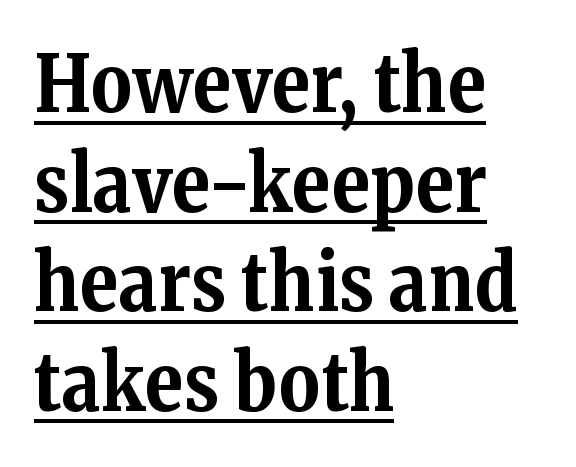
The image shows 79 px bold serif type, upright; set left-aligned, normal line spacing (1.26x), normal letter spacing, underlined; medium stroke contrast and a medium x-height.
